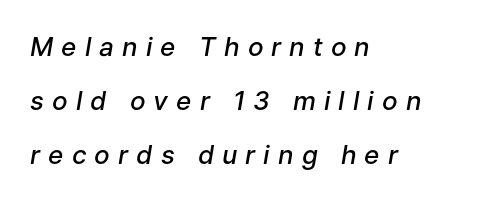
Q: Is the text bold? A: Semi-bold.
Q: Is the text italic (slanted)? A: Yes, it leans right by about 9 degrees.
Q: Is the text underlined? A: No.
Q: How is the paragraph aligned? A: Left-aligned.
Q: Is the spacing between letters normal or unusually wide? A: Unusually wide.
Q: Is the spacing between lines tight, normal or loose? A: Loose.
